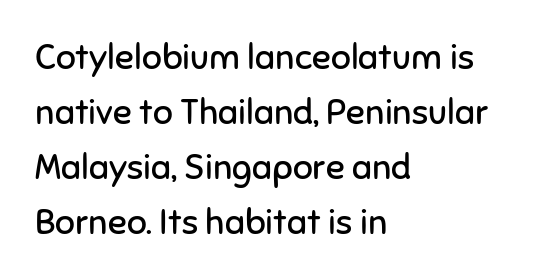
{"serif": "no", "italic": "no", "bold": "no", "weight": "regular", "width": "normal", "stroke_contrast": "low", "x_height": "medium", "monospaced": "no", "underline": "no", "align": "left", "line_spacing": "normal", "line_spacing_ratio": 1.57, "letter_spacing": "normal", "letter_spacing_em": 0.0, "glyph_px": 35}
